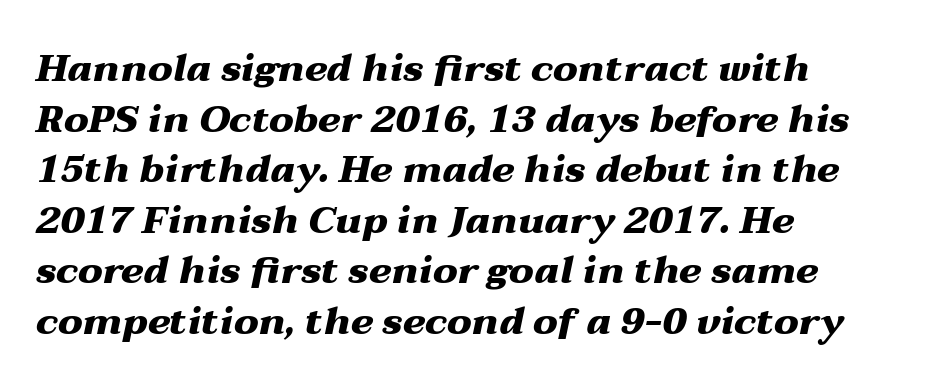
Q: Is the text bold? A: Yes.
Q: Is the text italic (slanted)? A: Yes, it leans right by about 12 degrees.
Q: Is the text underlined? A: No.
Q: How is the paragraph aligned? A: Left-aligned.
Q: Is the spacing between letters normal or unusually wide? A: Normal.
Q: Is the spacing between lines tight, normal or loose? A: Normal.
Q: Width (condensed, normal, or wide)? A: Wide.
Q: Stroke contrast? A: Medium.
Q: x-height? A: Medium.
Q: Monospaced? A: No.
